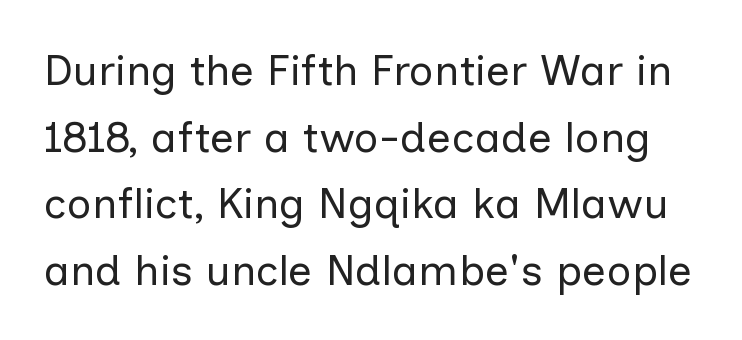
The lines sit at an ordinary, default distance from one another. Letter spacing: default. The font family rendered here belongs to the sans-serif group. Weight: in the light-to-regular range. Varying glyph widths throughout — classic text-font behaviour.
